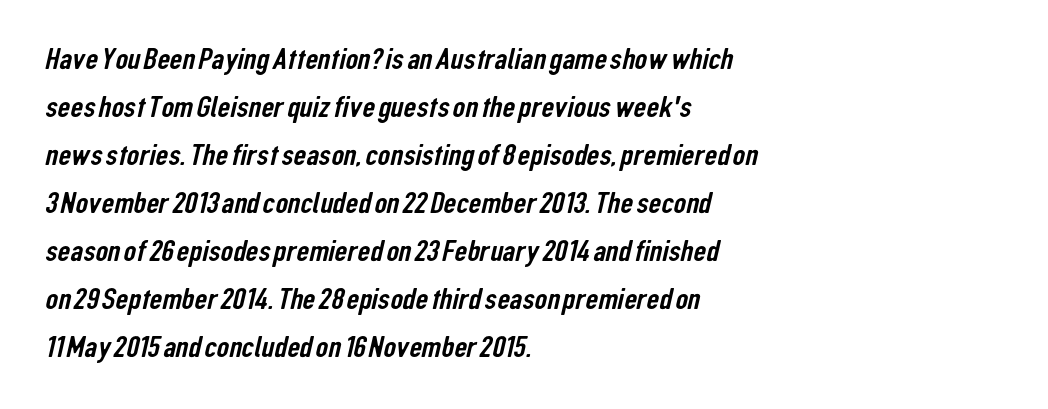
Q: Is the typeface a serif or a sans-serif typeface? A: Sans-serif.
Q: Is the text underlined? A: No.
Q: How is the paragraph aligned? A: Left-aligned.
Q: Is the spacing between letters normal or unusually wide? A: Normal.
Q: Is the spacing between lines tight, normal or loose? A: Normal.
Q: Width (condensed, normal, or wide)? A: Condensed.
Q: Stroke contrast? A: Low.
Q: x-height? A: Medium.
Q: Monospaced? A: No.
